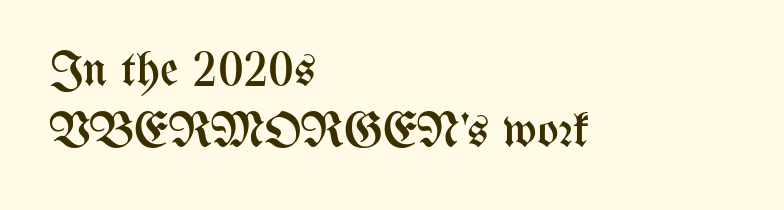
Q: Is the text bold? A: No.
Q: Is the text italic (slanted)? A: No, it is upright.
Q: Is the text underlined? A: No.
Q: How is the paragraph aligned? A: Left-aligned.
Q: Is the spacing between letters normal or unusually wide? A: Normal.
Q: Width (condensed, normal, or wide)? A: Condensed.
Q: Stroke contrast? A: Medium.
Q: x-height? A: Medium.
Q: Monospaced? A: No.
